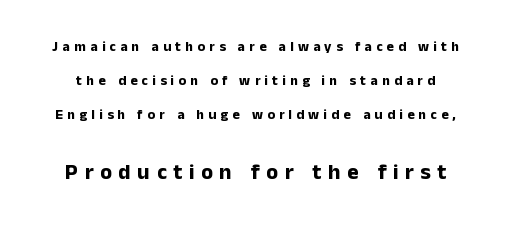
The image shows 22 px bold type, upright; set loose line spacing (2.44x), unusually wide letter spacing (+0.3 em), not underlined; the second (bottom) block is 1.57x larger.
